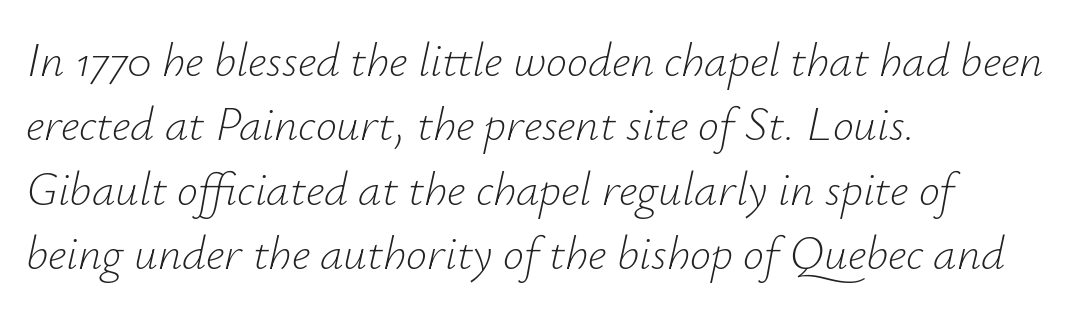
The paragraph has a hard left edge and a soft right edge. Every character sits at an angle, as italics do. Heaviness? Minimal to ordinary, like unemphasized prose. Here the designer chose a conventional face with non-uniform glyph widths. Is there much room between lines? A standard amount, neither cramped nor airy.
